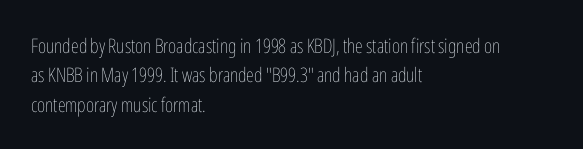
Q: Is the text bold? A: No.
Q: Is the text italic (slanted)? A: No, it is upright.
Q: Is the text underlined? A: No.
Q: How is the paragraph aligned? A: Left-aligned.
Q: Is the spacing between letters normal or unusually wide? A: Normal.
Q: Is the spacing between lines tight, normal or loose? A: Normal.
